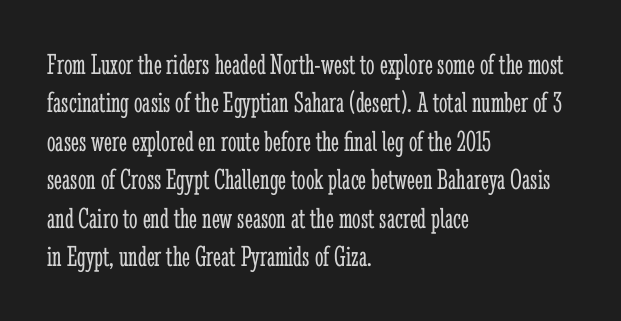
No letter is thick-stroked: the sample isn't bold. When letters stand straight like this, we call the style roman or upright. The letters advance in unequal steps, a hallmark of proportional type. The zone under the glyphs is completely vacant. Leading: standard.
